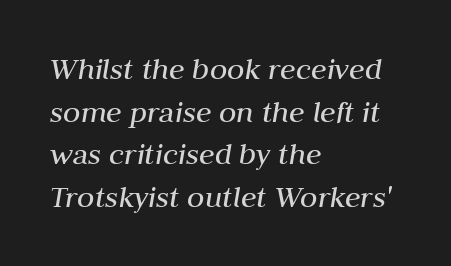
{"italic": "yes", "lean": "right", "slant_degrees": 10, "bold": "no", "weight": "regular", "width": "normal", "stroke_contrast": "medium", "x_height": "medium", "monospaced": "no", "underline": "no", "align": "left", "line_spacing": "normal", "line_spacing_ratio": 1.33, "letter_spacing": "normal", "letter_spacing_em": 0.0, "glyph_px": 32}
